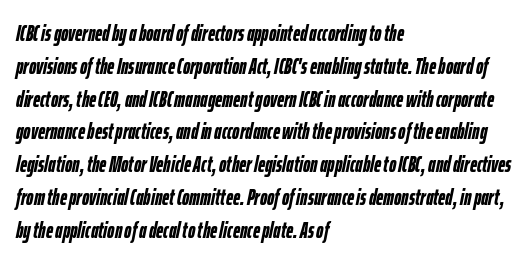
The image shows 22 px bold type, italic (leaning right); set left-aligned, normal line spacing (1.49x), normal letter spacing, not underlined.
